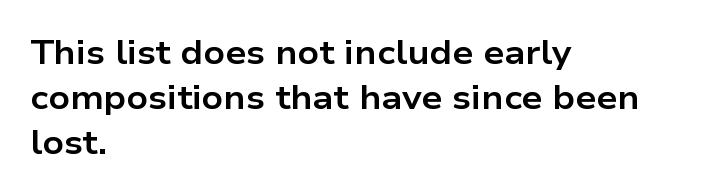
Weight: bold. Where is the straight margin? On the left. You could not count columns in this text — the font is proportionally spaced. The passage shown is not underscored anywhere. The type family on display is of the sans-serif kind. Observe the ordinary spacing: letters are neighbours, not strangers.
